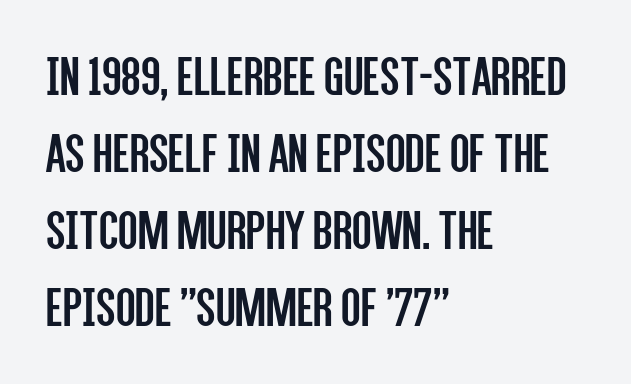
In terms of letterspacing, this is plain default setting. A sans-serif font was chosen for this passage. Varying glyph widths throughout — classic text-font behaviour. Unmarked baselines from the first word to the last.
